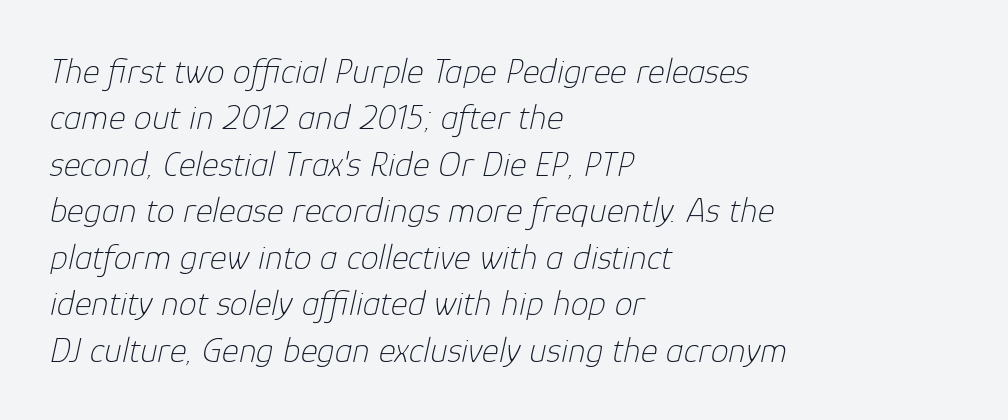
The image shows 36 px thin type, italic (leaning right); set left-aligned, normal line spacing (1.29x), normal letter spacing, not underlined; low stroke contrast and a medium x-height.
